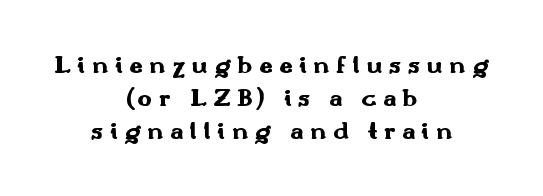
Every stem runs plumb, perpendicular to the baseline. Interline gaps are of average width in this sample. Horizontal alignment here is central, giving a formal, balanced look. Someone cranked the tracking dial way up on this one. Heavy, bold letterforms. Rule under the text: the space is simply empty.
